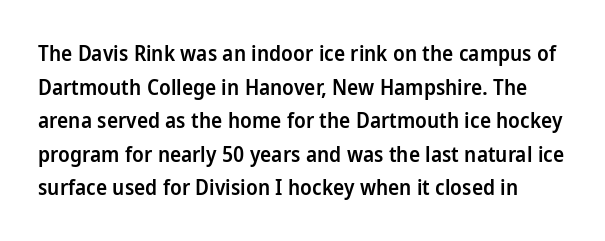
Here the glyphs are tracked normally, forming tight word shapes. As a designer I'd log this as weight 600, semibold. The specimen reads as upright at a glance. The passage shown stacks its lines at a standard gap. Descenders are the only things crossing below the line.
